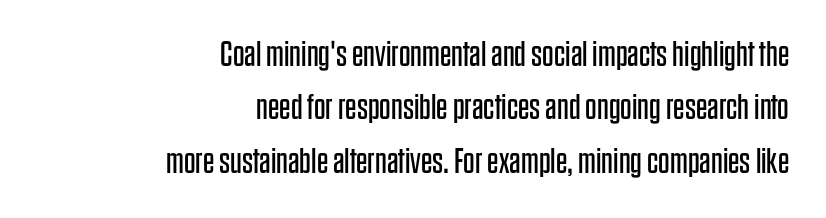
The image shows 36 px regular-weight, condensed sans-serif type, upright; set right-aligned, normal line spacing (1.48x), normal letter spacing, not underlined; low stroke contrast and a large x-height.
